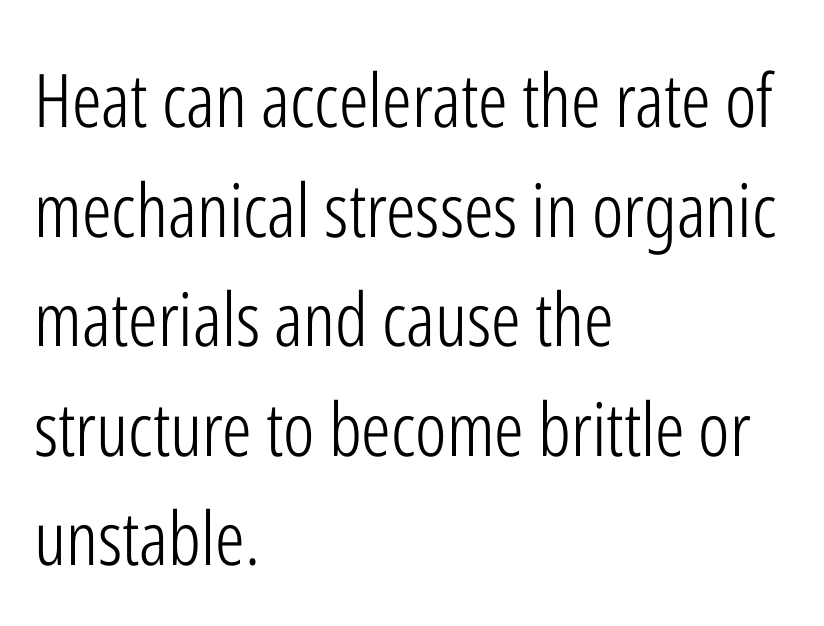
Q: Is the text bold? A: No.
Q: Is the text italic (slanted)? A: No, it is upright.
Q: Is the typeface a serif or a sans-serif typeface? A: Sans-serif.
Q: Is the text underlined? A: No.
Q: How is the paragraph aligned? A: Left-aligned.
Q: Is the spacing between letters normal or unusually wide? A: Normal.
Q: Is the spacing between lines tight, normal or loose? A: Normal.
Q: Width (condensed, normal, or wide)? A: Condensed.
Q: Stroke contrast? A: Low.
Q: x-height? A: Medium.
Q: Monospaced? A: No.
